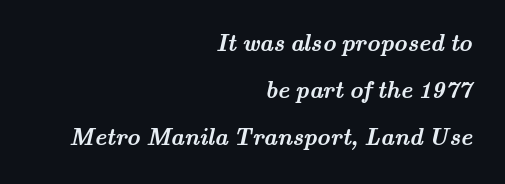
{"bold": "yes", "underline": "no", "align": "right", "line_spacing": "loose", "line_spacing_ratio": 2.04, "letter_spacing": "normal", "letter_spacing_em": 0.0, "glyph_px": 23}
